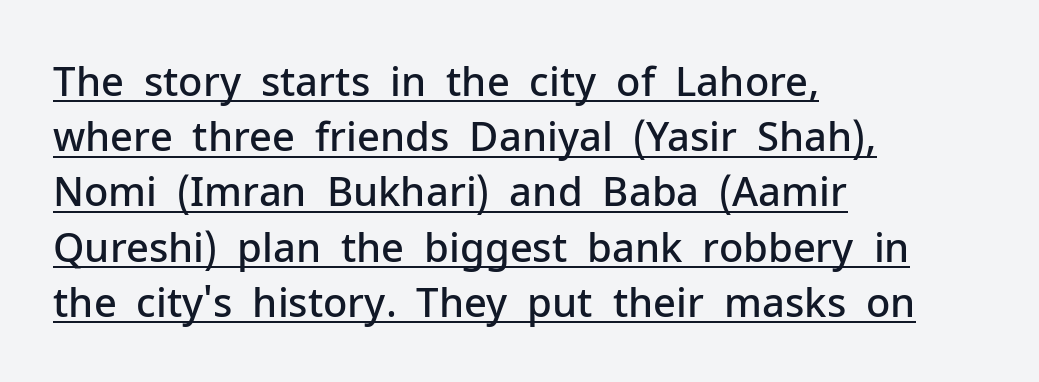
{"serif": "no", "italic": "no", "bold": "semi", "weight": "semibold", "width": "normal", "stroke_contrast": "low", "x_height": "medium", "monospaced": "no", "underline": "yes", "align": "left", "line_spacing": "normal", "line_spacing_ratio": 1.38, "letter_spacing": "normal", "letter_spacing_em": 0.0, "glyph_px": 40}
